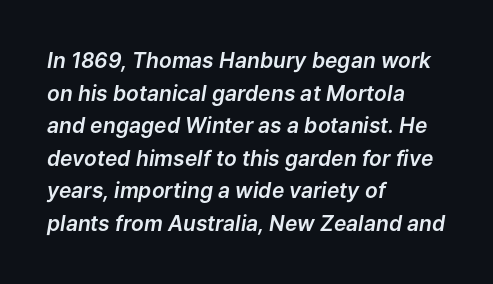
Q: Is the text italic (slanted)? A: Yes, it leans right by about 9 degrees.
Q: Is the text underlined? A: No.
Q: How is the paragraph aligned? A: Left-aligned.
Q: Is the spacing between letters normal or unusually wide? A: Normal.
Q: Is the spacing between lines tight, normal or loose? A: Normal.
